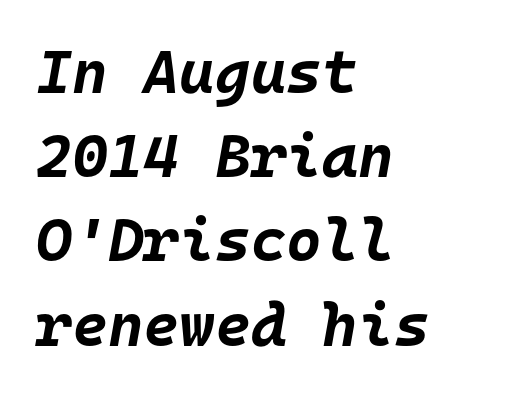
The image shows 61 px bold type, italic (leaning right), monospaced; set left-aligned, normal line spacing (1.38x), normal letter spacing, not underlined; low stroke contrast and a large x-height.
